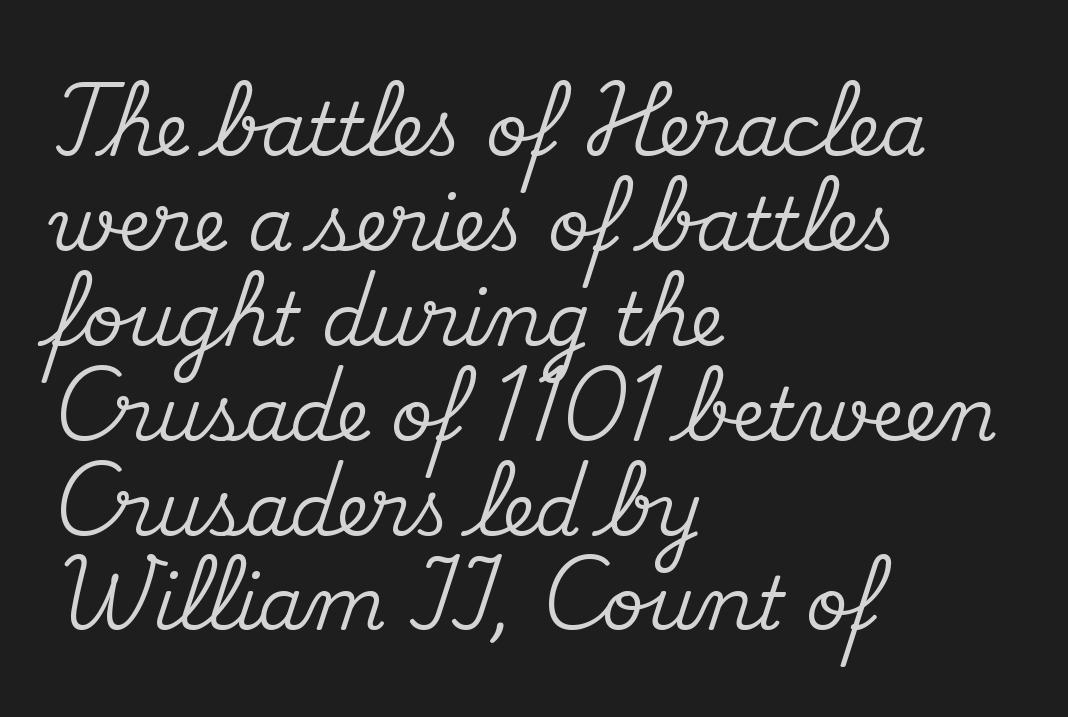
The image shows 73 px serif type; set left-aligned, normal line spacing (1.3x), normal letter spacing, not underlined; medium stroke contrast and a small x-height.
